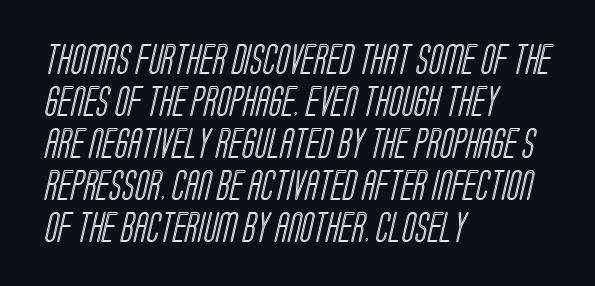
The image shows 30 px condensed type; set left-aligned, normal line spacing (1.4x), normal letter spacing, not underlined; a large x-height.
